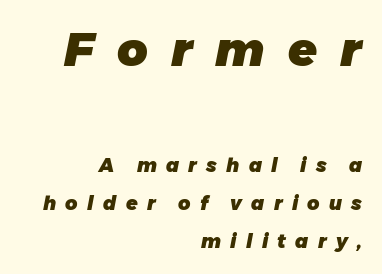
The text carries the slant typical of an italic or oblique font. Character widths vary here, with narrow letters taking less room than wide ones. The horizontal fit of the characters is loose and conspicuously gappy. Successive baselines arrive slowly, with a big drop between each. Line endings align vertically; line beginnings do not.
